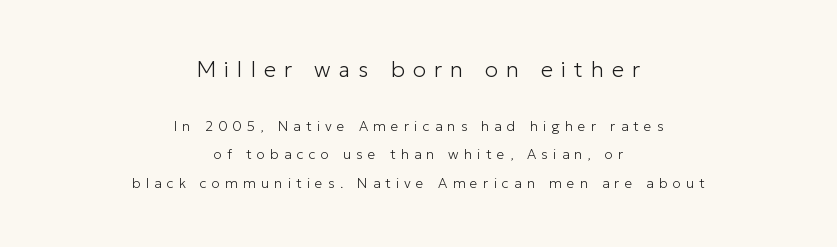
Observe the wide spacing: letters keep a clear distance from each other. A typesetter would call this leading open, well beyond the default. Does the copy run flush right? No — it is centered line by line. Which of the two is more prominent by size? The first, at the top. The words here are not underlined.
